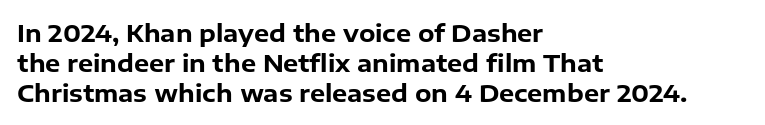
Q: Is the text bold? A: Yes.
Q: Is the text italic (slanted)? A: No, it is upright.
Q: Is the text underlined? A: No.
Q: How is the paragraph aligned? A: Left-aligned.
Q: Is the spacing between letters normal or unusually wide? A: Normal.
